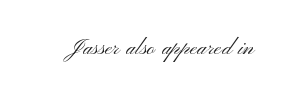
Spacing verdict: proportional, widths tailored to each character. These lines keep a tight, regular rhythm from letter to letter. The cut favours lightness, reaching ordinary text weight at its darkest.
